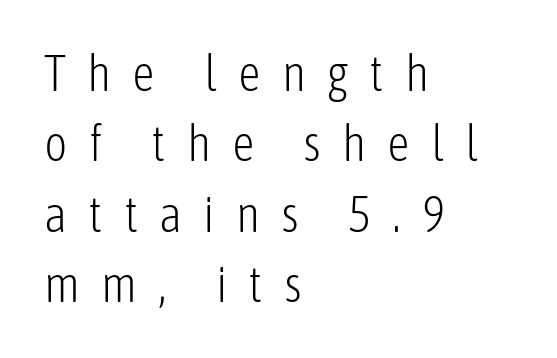
The image shows 50 px light, condensed sans-serif type, upright; set left-aligned, normal line spacing (1.41x), unusually wide letter spacing (+0.42 em), not underlined; low stroke contrast and a medium x-height.
